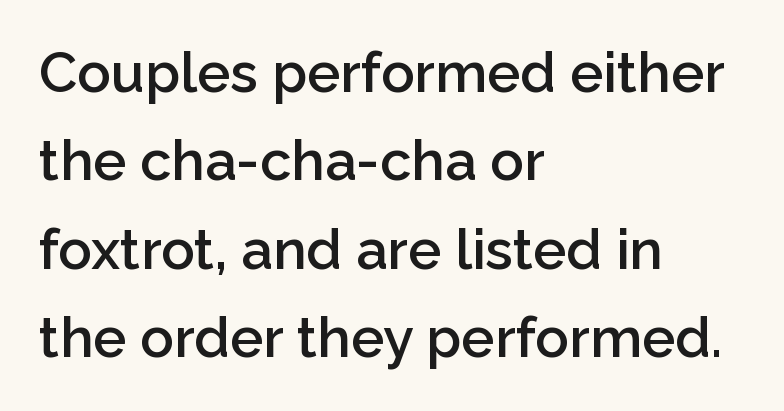
Q: Is the text bold? A: Semi-bold.
Q: Is the text italic (slanted)? A: No, it is upright.
Q: Is the typeface a serif or a sans-serif typeface? A: Sans-serif.
Q: Is the text underlined? A: No.
Q: How is the paragraph aligned? A: Left-aligned.
Q: Is the spacing between letters normal or unusually wide? A: Normal.
Q: Is the spacing between lines tight, normal or loose? A: Normal.
Q: Width (condensed, normal, or wide)? A: Normal.
Q: Stroke contrast? A: Low.
Q: x-height? A: Medium.
Q: Monospaced? A: No.
